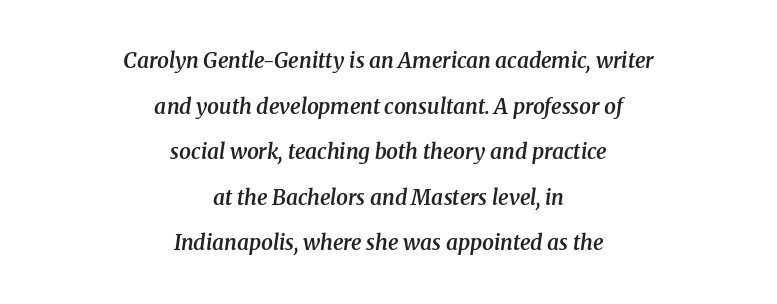
{"italic": "yes", "lean": "right", "slant_degrees": 8, "bold": "semi", "underline": "no", "align": "center", "line_spacing": "loose", "line_spacing_ratio": 2.17, "letter_spacing": "normal", "letter_spacing_em": 0.0, "glyph_px": 21}
